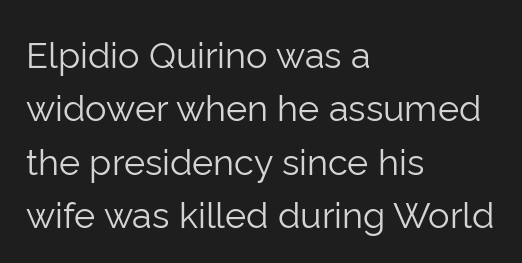
{"serif": "no", "italic": "no", "bold": "no", "weight": "light", "width": "normal", "stroke_contrast": "low", "x_height": "medium", "monospaced": "no", "underline": "no", "align": "left", "line_spacing": "normal", "line_spacing_ratio": 1.48, "letter_spacing": "normal", "letter_spacing_em": 0.0, "glyph_px": 36}
